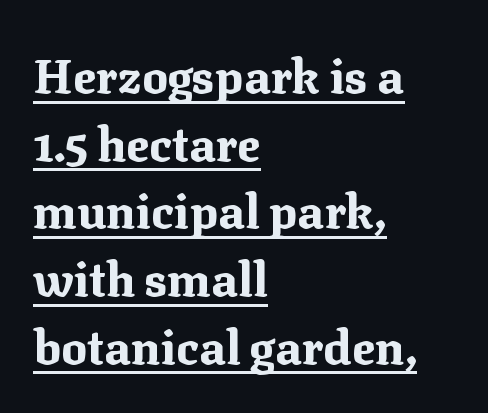
The image shows 48 px bold serif type, upright; set left-aligned, normal line spacing (1.41x), normal letter spacing, underlined; medium stroke contrast and a medium x-height.
